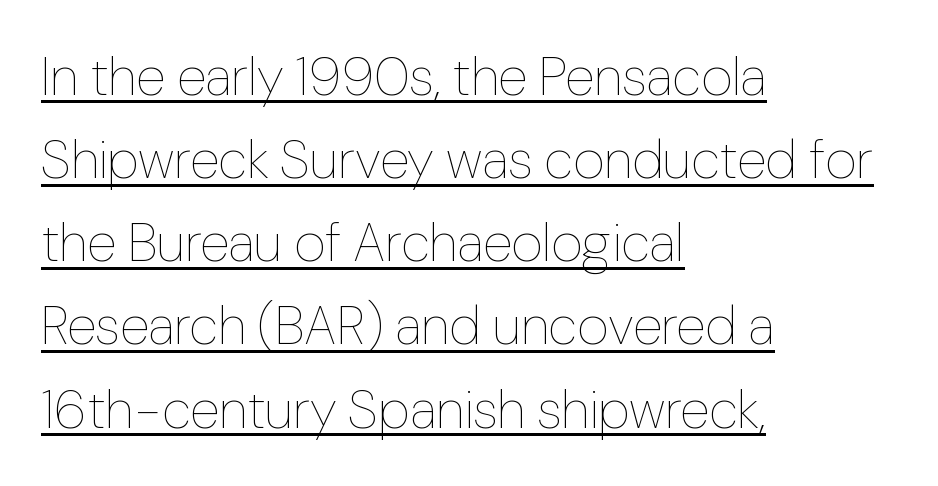
{"italic": "no", "bold": "no", "weight": "thin", "width": "normal", "stroke_contrast": "low", "x_height": "medium", "monospaced": "no", "underline": "yes", "align": "left", "line_spacing": "normal", "line_spacing_ratio": 1.54, "letter_spacing": "normal", "letter_spacing_em": 0.0, "glyph_px": 54}
